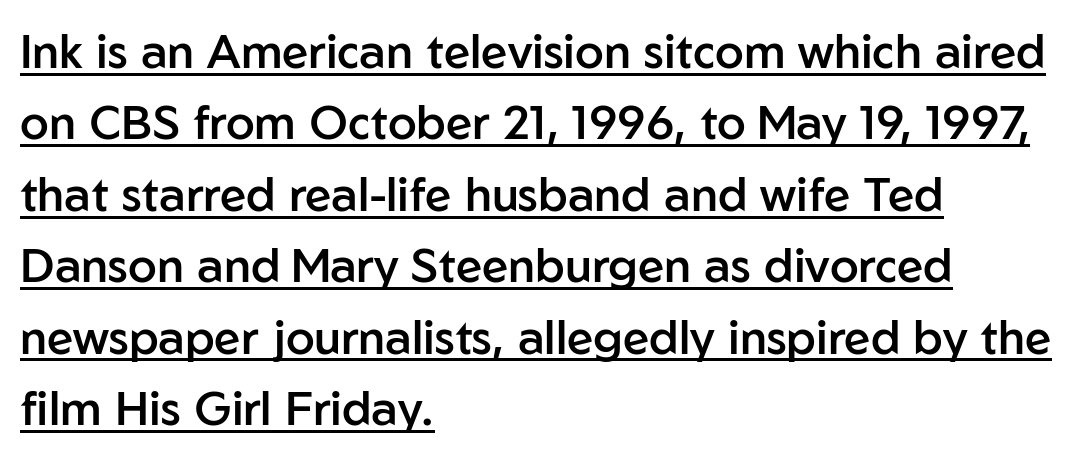
The image shows 47 px semibold sans-serif type, upright; set left-aligned, normal line spacing (1.52x), normal letter spacing, underlined; low stroke contrast and a medium x-height.
